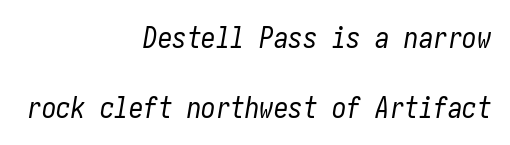
The image shows 29 px regular-weight, condensed type, italic (leaning right); set right-aligned, loose line spacing (2.41x), normal letter spacing, not underlined; low stroke contrast and a medium x-height.
